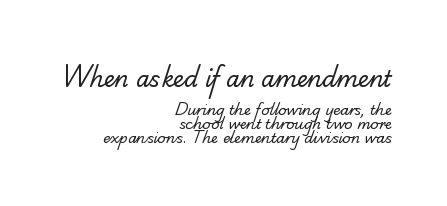
{"bold": "no", "underline": "no", "align": "right", "line_spacing": "tight", "line_spacing_ratio": 1.0, "letter_spacing": "normal", "letter_spacing_em": 0.0, "larger_block": "first", "size_ratio": 1.57, "glyph_px": 22}
